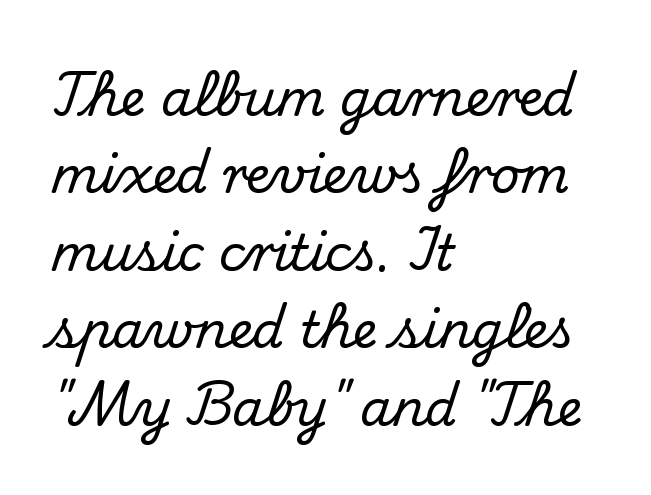
The image shows 50 px serif type; set left-aligned, normal line spacing (1.55x), normal letter spacing, not underlined; medium stroke contrast and a small x-height.
